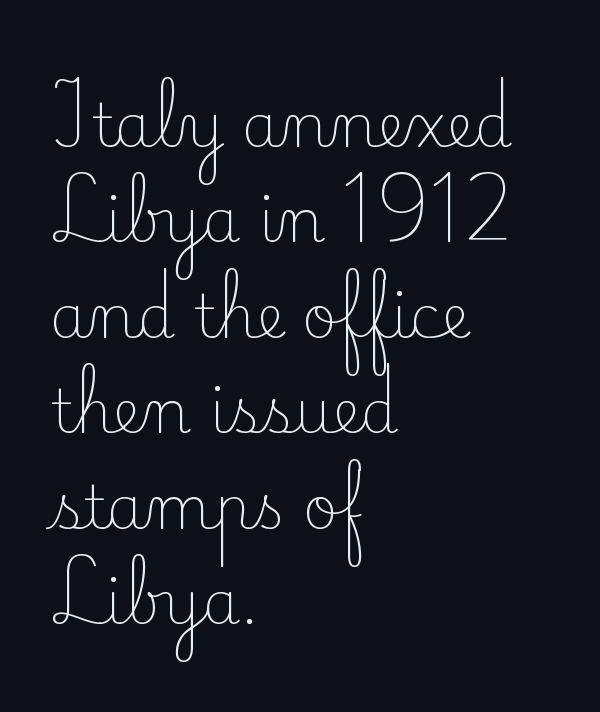
{"serif": "yes", "italic": "no", "bold": "no", "weight": "light", "width": "normal", "stroke_contrast": "low", "x_height": "small", "monospaced": "no", "underline": "no", "align": "left", "line_spacing": "normal", "line_spacing_ratio": 1.59, "letter_spacing": "normal", "letter_spacing_em": 0.0, "glyph_px": 60}
